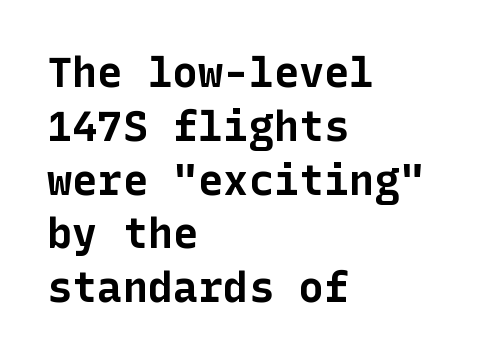
Q: Is the text bold? A: Yes.
Q: Is the text italic (slanted)? A: No, it is upright.
Q: Is the typeface a serif or a sans-serif typeface? A: Sans-serif.
Q: Is the text underlined? A: No.
Q: How is the paragraph aligned? A: Left-aligned.
Q: Is the spacing between letters normal or unusually wide? A: Normal.
Q: Is the spacing between lines tight, normal or loose? A: Normal.
Q: Width (condensed, normal, or wide)? A: Normal.
Q: Stroke contrast? A: Low.
Q: x-height? A: Medium.
